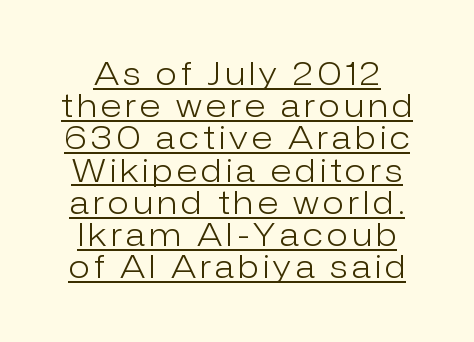
Q: Is the text bold? A: No.
Q: Is the text italic (slanted)? A: No, it is upright.
Q: Is the typeface a serif or a sans-serif typeface? A: Sans-serif.
Q: Is the text underlined? A: Yes.
Q: Is the spacing between lines tight, normal or loose? A: Tight.
Q: Width (condensed, normal, or wide)? A: Normal.
Q: Stroke contrast? A: Low.
Q: x-height? A: Medium.
Q: Monospaced? A: No.
